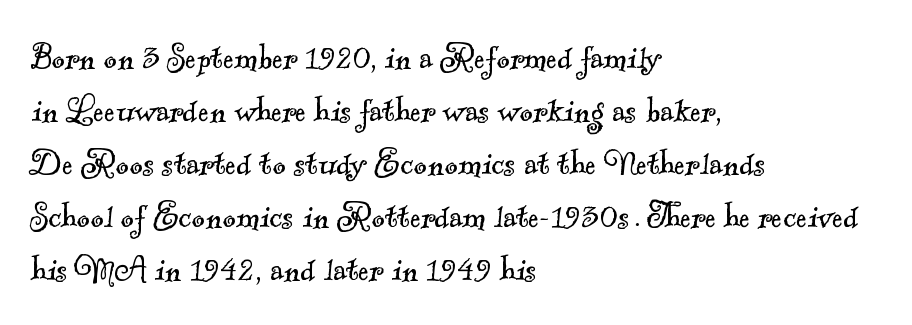
{"serif": "yes", "bold": "no", "weight": "light", "width": "normal", "x_height": "small", "monospaced": "no", "underline": "no", "align": "left", "line_spacing": "normal", "line_spacing_ratio": 1.29, "letter_spacing": "normal", "letter_spacing_em": 0.0, "glyph_px": 41}
